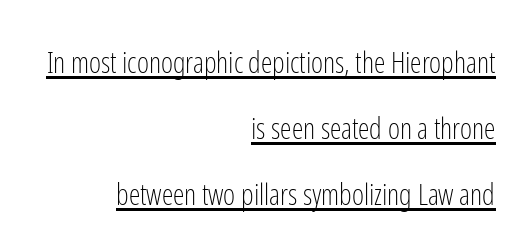
The font is comparable to plain body text, perhaps lighter. No extra tracking has been applied to these lines. What's the leading like? Stretched, with rows far apart. Caption: lettering with a line underneath. Each letter's strokes conclude bluntly, with no projecting serifs.
